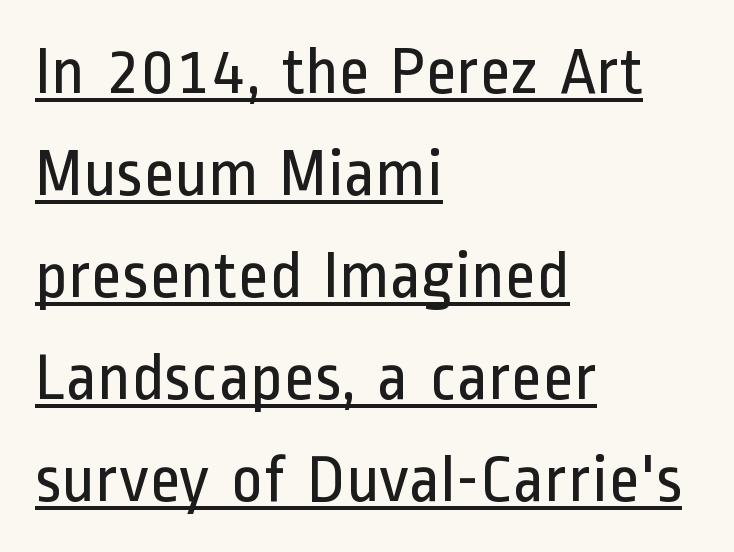
Line beginnings align vertically; line endings do not. Here the glyphs are tracked normally, forming tight word shapes. Is there any slant? The stems are plumb. The passage shown is underscored from start to finish.
